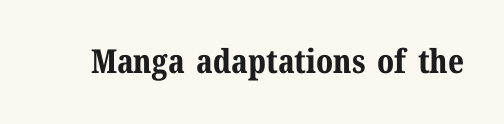
Q: Is the text bold? A: Yes.
Q: Is the text italic (slanted)? A: No, it is upright.
Q: Is the typeface a serif or a sans-serif typeface? A: Serif.
Q: Is the text underlined? A: No.
Q: Is the spacing between letters normal or unusually wide? A: Normal.
Q: Width (condensed, normal, or wide)? A: Normal.
Q: Stroke contrast? A: Medium.
Q: x-height? A: Medium.
Q: Monospaced? A: No.
